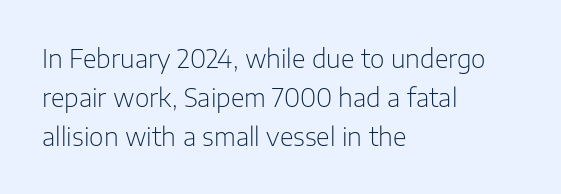
The image shows 25 px text type, upright; set left-aligned, normal line spacing (1.56x), normal letter spacing, not underlined.
